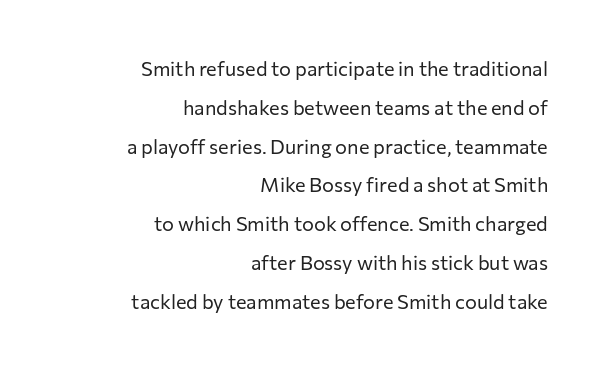
Q: Is the text bold? A: No.
Q: Is the text italic (slanted)? A: No, it is upright.
Q: Is the text underlined? A: No.
Q: How is the paragraph aligned? A: Right-aligned.
Q: Is the spacing between letters normal or unusually wide? A: Normal.
Q: Is the spacing between lines tight, normal or loose? A: Loose.
